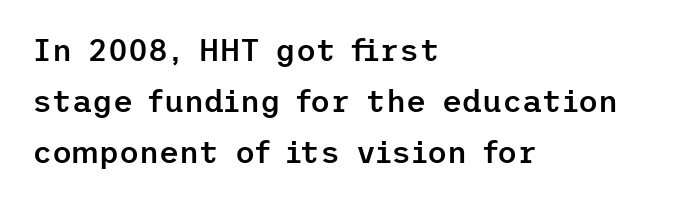
Q: Is the text bold? A: Semi-bold.
Q: Is the text italic (slanted)? A: No, it is upright.
Q: Is the typeface a serif or a sans-serif typeface? A: Sans-serif.
Q: Is the text underlined? A: No.
Q: How is the paragraph aligned? A: Left-aligned.
Q: Is the spacing between letters normal or unusually wide? A: Normal.
Q: Is the spacing between lines tight, normal or loose? A: Normal.
Q: Width (condensed, normal, or wide)? A: Normal.
Q: Stroke contrast? A: Low.
Q: x-height? A: Medium.
